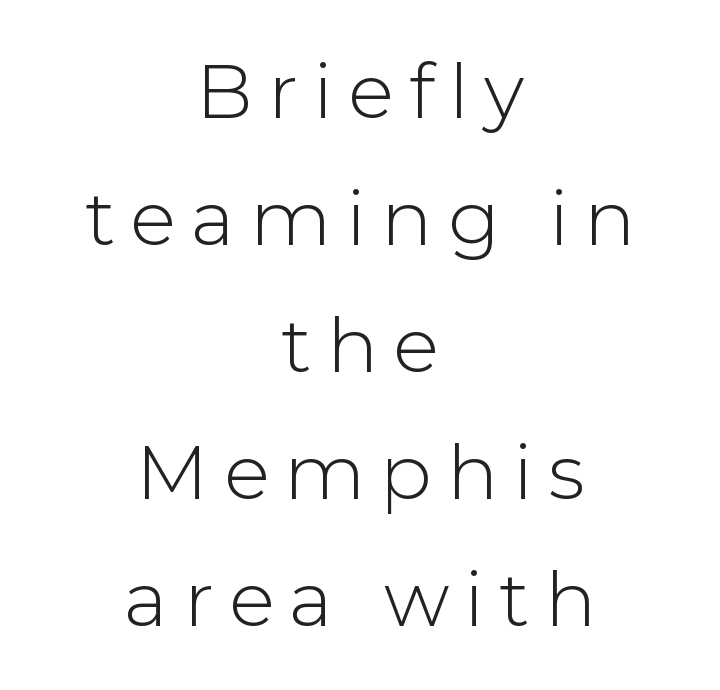
Q: Is the text bold? A: No.
Q: Is the text italic (slanted)? A: No, it is upright.
Q: Is the typeface a serif or a sans-serif typeface? A: Sans-serif.
Q: Is the text underlined? A: No.
Q: How is the paragraph aligned? A: Centered.
Q: Is the spacing between letters normal or unusually wide? A: Unusually wide.
Q: Is the spacing between lines tight, normal or loose? A: Normal.
Q: Width (condensed, normal, or wide)? A: Normal.
Q: Stroke contrast? A: Low.
Q: x-height? A: Medium.
Q: Monospaced? A: No.
